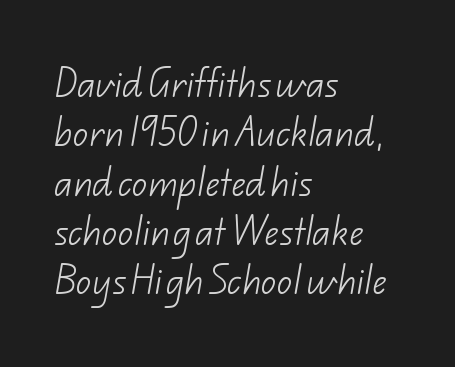
{"serif": "no", "bold": "no", "weight": "light", "width": "normal", "stroke_contrast": "low", "x_height": "small", "monospaced": "no", "underline": "no", "align": "left", "line_spacing": "normal", "line_spacing_ratio": 1.59, "letter_spacing": "normal", "letter_spacing_em": 0.0, "glyph_px": 31}
